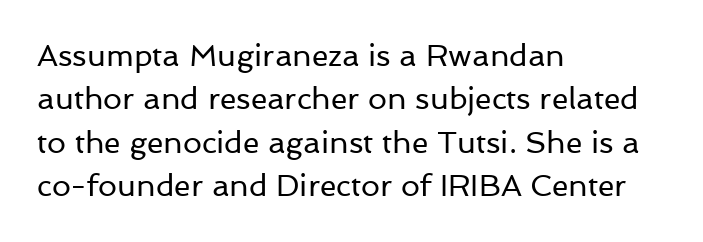
{"serif": "no", "italic": "no", "bold": "no", "weight": "regular", "width": "normal", "stroke_contrast": "low", "x_height": "medium", "monospaced": "no", "underline": "no", "align": "left", "line_spacing": "normal", "line_spacing_ratio": 1.45, "letter_spacing": "normal", "letter_spacing_em": 0.0, "glyph_px": 30}
